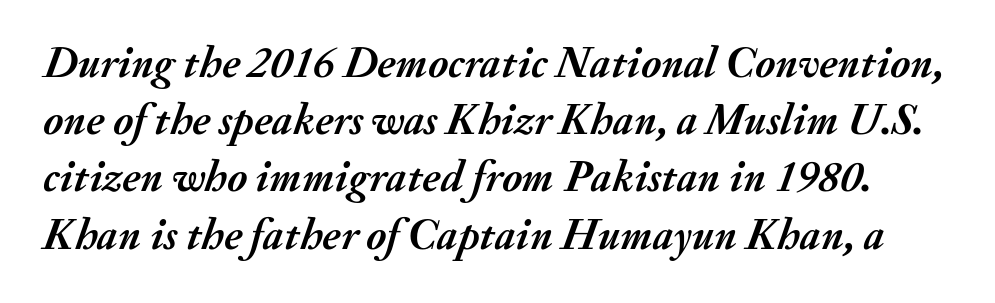
{"italic": "yes", "lean": "right", "slant_degrees": 20, "bold": "yes", "weight": "semibold", "width": "normal", "stroke_contrast": "medium", "x_height": "small", "monospaced": "no", "underline": "no", "line_spacing": "normal", "line_spacing_ratio": 1.3, "letter_spacing": "normal", "letter_spacing_em": 0.0, "glyph_px": 44}
